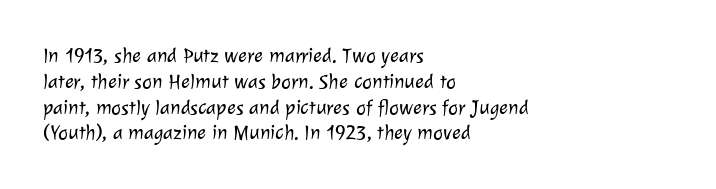
Q: Is the text bold? A: No.
Q: Is the text underlined? A: No.
Q: How is the paragraph aligned? A: Left-aligned.
Q: Is the spacing between letters normal or unusually wide? A: Normal.
